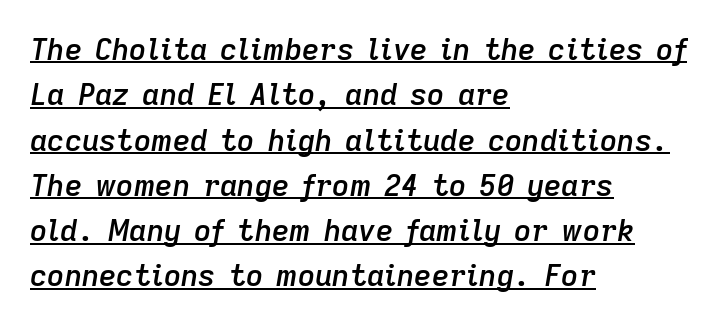
{"italic": "yes", "lean": "right", "slant_degrees": 9, "bold": "semi", "weight": "semibold", "width": "normal", "stroke_contrast": "low", "x_height": "medium", "monospaced": "no", "underline": "yes", "align": "left", "line_spacing": "normal", "line_spacing_ratio": 1.51, "letter_spacing": "normal", "letter_spacing_em": 0.0, "glyph_px": 30}
